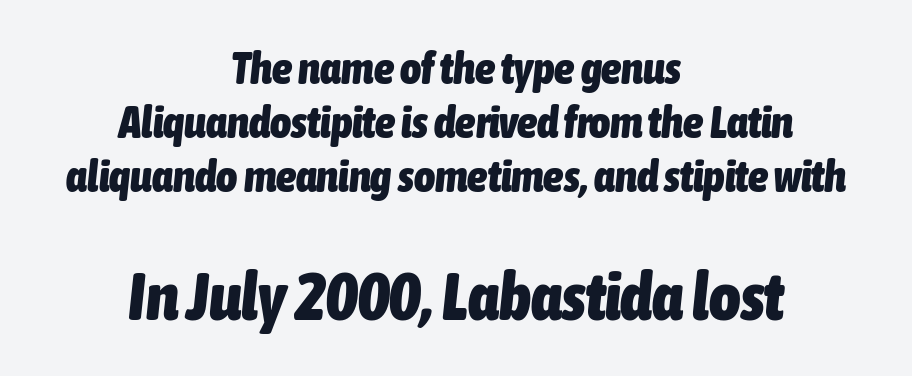
The image shows 67 px heavy, condensed type, italic (leaning right); set centered, line spacing 1.2x, normal letter spacing, not underlined; the second (bottom) block is 1.49x larger; low stroke contrast and a medium x-height.
